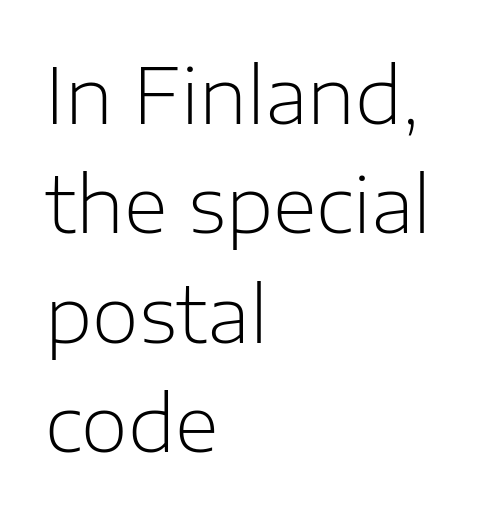
{"serif": "no", "italic": "no", "bold": "no", "weight": "light", "width": "normal", "stroke_contrast": "low", "x_height": "medium", "monospaced": "no", "underline": "no", "align": "left", "line_spacing": "normal", "line_spacing_ratio": 1.44, "letter_spacing": "normal", "letter_spacing_em": 0.0, "glyph_px": 76}
